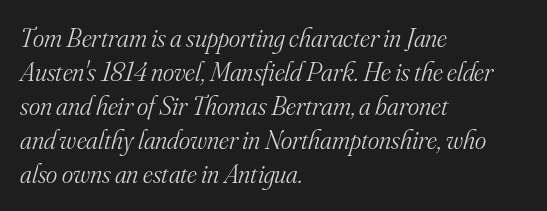
The image shows 27 px text type, italic (leaning right); set left-aligned, normal line spacing (1.26x), normal letter spacing, not underlined.
